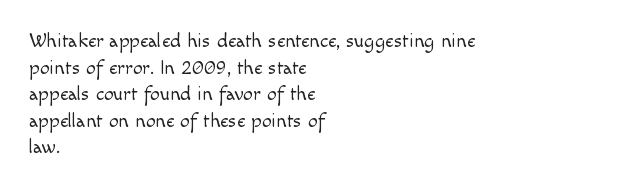
{"italic": "no", "bold": "no", "underline": "no", "align": "left", "line_spacing": "normal", "line_spacing_ratio": 1.33, "letter_spacing": "normal", "letter_spacing_em": 0.0, "glyph_px": 20}
